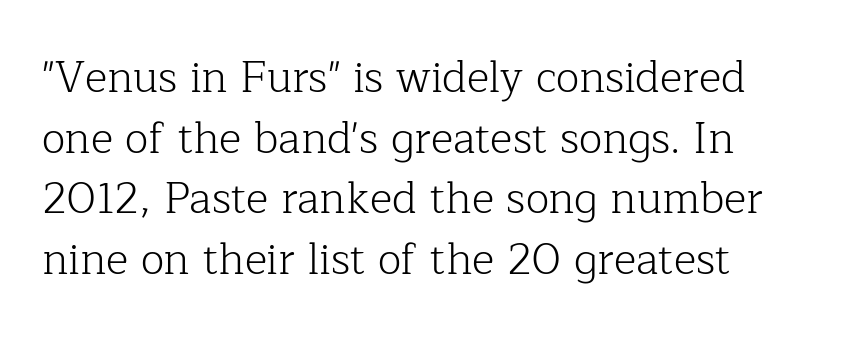
Q: Is the text bold? A: No.
Q: Is the text italic (slanted)? A: No, it is upright.
Q: Is the typeface a serif or a sans-serif typeface? A: Serif.
Q: Is the text underlined? A: No.
Q: How is the paragraph aligned? A: Left-aligned.
Q: Is the spacing between letters normal or unusually wide? A: Normal.
Q: Is the spacing between lines tight, normal or loose? A: Normal.
Q: Width (condensed, normal, or wide)? A: Normal.
Q: Stroke contrast? A: Low.
Q: x-height? A: Medium.
Q: Monospaced? A: No.
